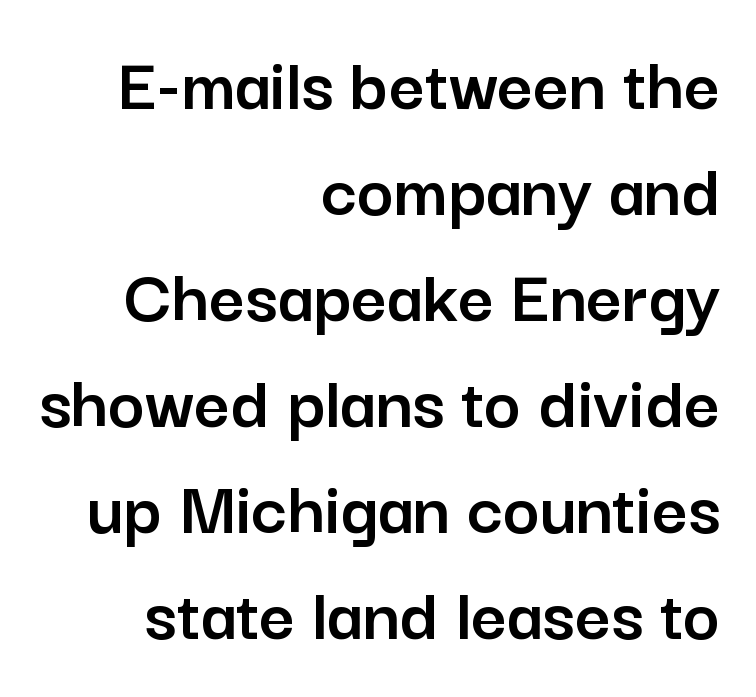
{"serif": "no", "italic": "no", "width": "normal", "stroke_contrast": "low", "x_height": "medium", "monospaced": "no", "underline": "no", "align": "right", "line_spacing": "normal", "line_spacing_ratio": 1.36, "letter_spacing": "normal", "letter_spacing_em": 0.0, "glyph_px": 78}
